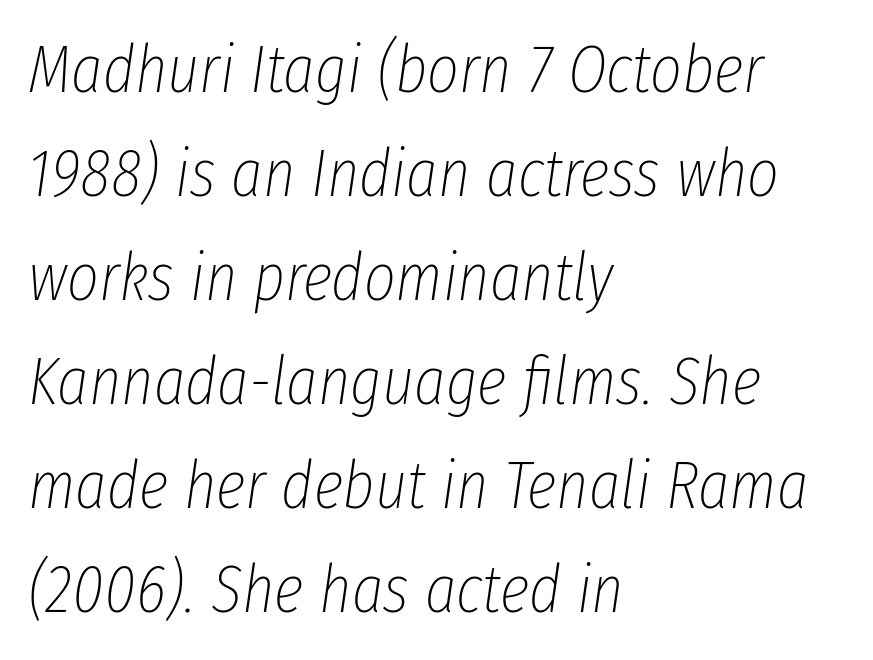
Q: Is the text bold? A: No.
Q: Is the text italic (slanted)? A: Yes, it leans right by about 8 degrees.
Q: Is the text underlined? A: No.
Q: How is the paragraph aligned? A: Left-aligned.
Q: Is the spacing between letters normal or unusually wide? A: Normal.
Q: Is the spacing between lines tight, normal or loose? A: Normal.
Q: Width (condensed, normal, or wide)? A: Condensed.
Q: Stroke contrast? A: Low.
Q: x-height? A: Medium.
Q: Monospaced? A: No.
